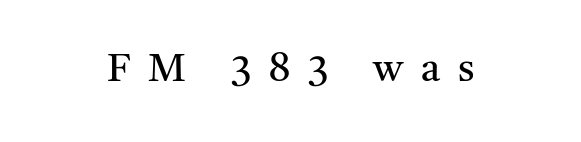
Q: Is the text bold? A: No.
Q: Is the text italic (slanted)? A: No, it is upright.
Q: Is the typeface a serif or a sans-serif typeface? A: Serif.
Q: Is the text underlined? A: No.
Q: Is the spacing between letters normal or unusually wide? A: Unusually wide.
Q: Width (condensed, normal, or wide)? A: Normal.
Q: Stroke contrast? A: Medium.
Q: x-height? A: Medium.
Q: Monospaced? A: No.
